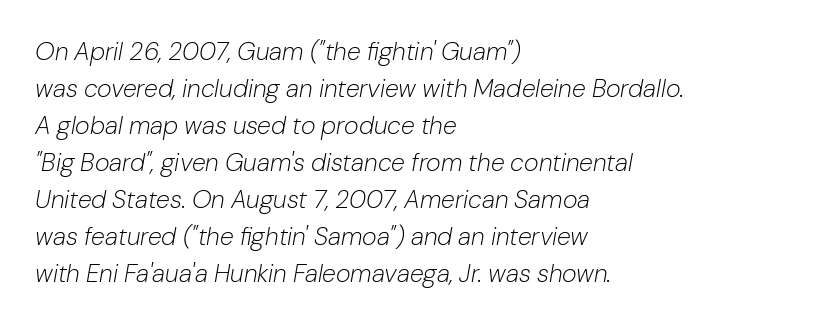
The designer left line spacing at the default. Weight class: somewhere from thin through regular. These lines are set flush left with a ragged right edge. Caption: standard tracking, unaltered. Emphasis-style slanted type is in use. The space beneath each line is pristine and unruled.
